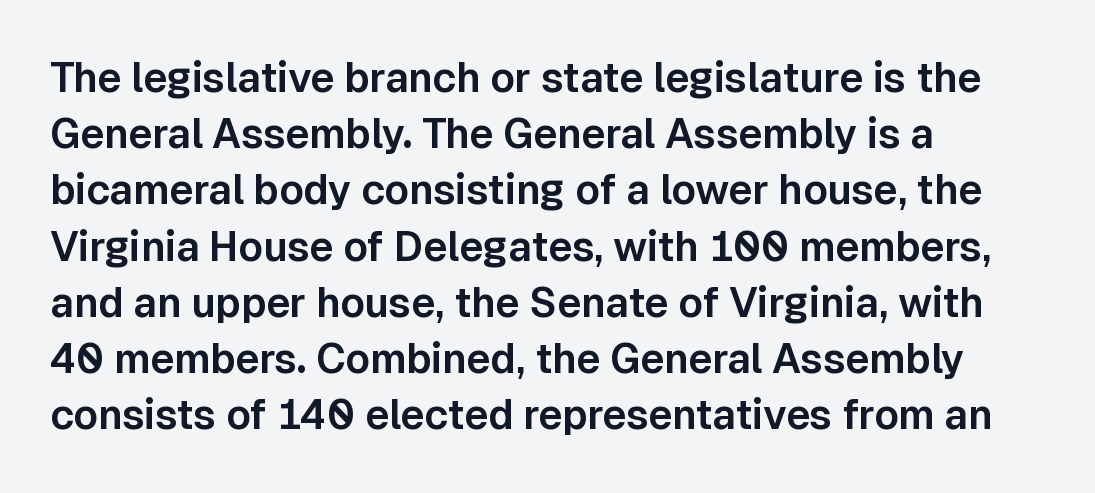
The image shows 41 px sans-serif type, upright; set left-aligned, normal line spacing (1.37x), normal letter spacing, not underlined; low stroke contrast and a medium x-height.
